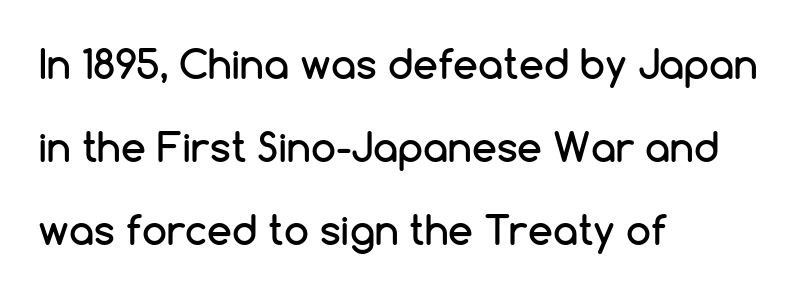
{"serif": "no", "italic": "no", "width": "normal", "stroke_contrast": "low", "x_height": "medium", "monospaced": "no", "underline": "no", "align": "left", "line_spacing": "loose", "line_spacing_ratio": 2.08, "letter_spacing": "normal", "letter_spacing_em": 0.0, "glyph_px": 40}
